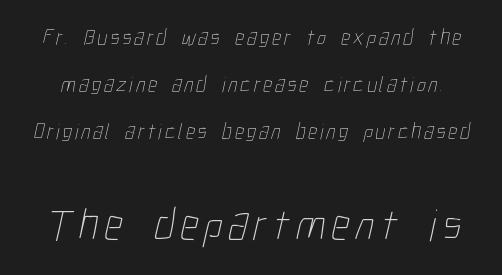
{"bold": "no", "weight": "thin", "width": "condensed", "stroke_contrast": "low", "x_height": "medium", "monospaced": "no", "underline": "no", "line_spacing": "loose", "line_spacing_ratio": 2.14, "larger_block": "second", "size_ratio": 2.05, "glyph_px": 45}
